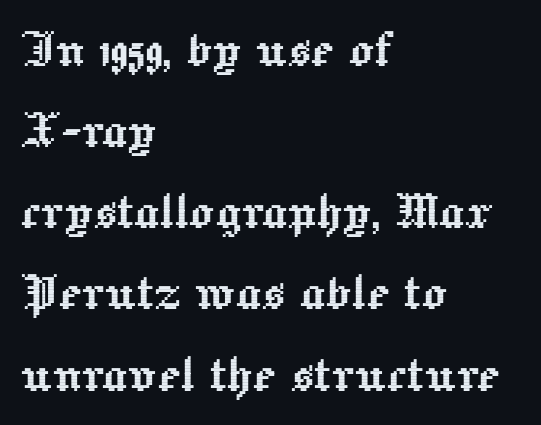
The words here are not underlined. Short note: letters normally spaced. A typesetter would call this leading conventional body-copy spacing. Think of a printed novel: that variable character pitch is what you see here. The letters stand straight up with perfectly vertical stems.
